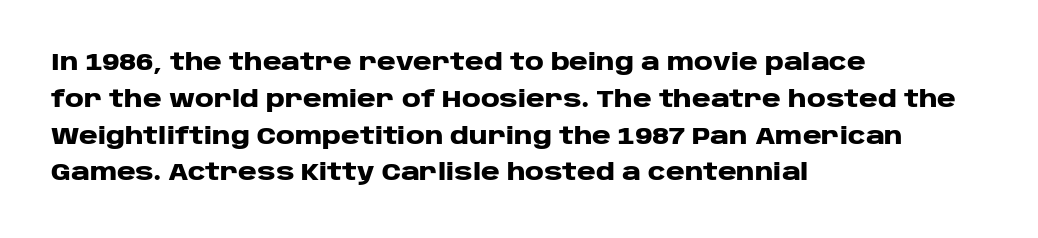
The passage shown stacks its lines at a standard gap. The rag falls on the right side of this text block. Nope, not italic — everything's standing straight. Rule under the text: the space is simply empty. The face used here is rendered with its standard letterfit.
